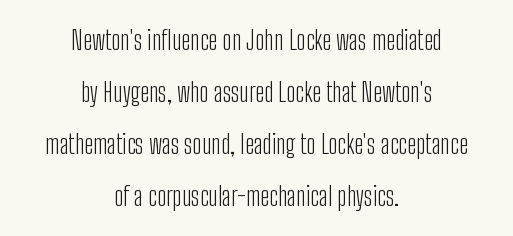
The tracking reads as untouched default to a designer's eye. Layout note: lines centered. One glance says open: line gaps are wider than usual. No letter is thick-stroked: the sample isn't bold. Italic? Not at all — the glyphs are vertical.
